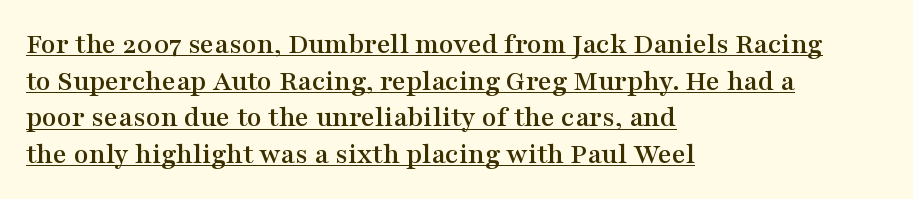
Q: Is the text italic (slanted)? A: No, it is upright.
Q: Is the typeface a serif or a sans-serif typeface? A: Serif.
Q: Is the text underlined? A: Yes.
Q: How is the paragraph aligned? A: Left-aligned.
Q: Is the spacing between letters normal or unusually wide? A: Normal.
Q: Width (condensed, normal, or wide)? A: Wide.
Q: Stroke contrast? A: Medium.
Q: x-height? A: Medium.
Q: Monospaced? A: No.
